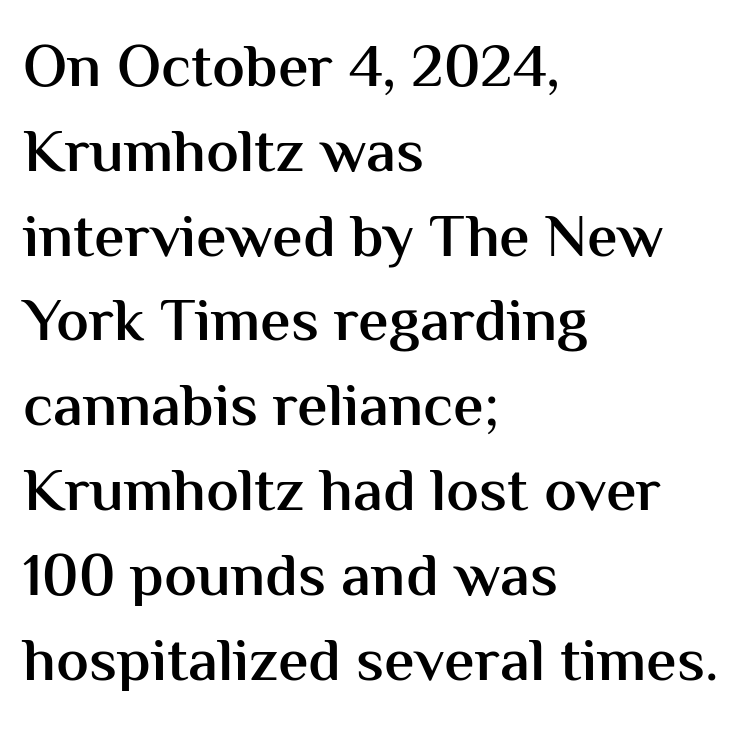
{"serif": "no", "italic": "no", "bold": "semi", "weight": "semibold", "width": "normal", "stroke_contrast": "medium", "x_height": "medium", "monospaced": "no", "underline": "no", "align": "left", "line_spacing": "normal", "line_spacing_ratio": 1.39, "letter_spacing": "normal", "letter_spacing_em": 0.0, "glyph_px": 61}
